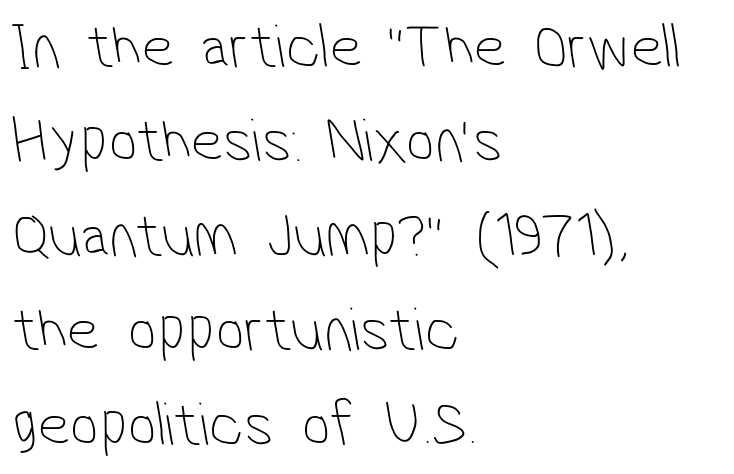
Q: Is the text bold? A: No.
Q: Is the typeface a serif or a sans-serif typeface? A: Sans-serif.
Q: Is the text underlined? A: No.
Q: How is the paragraph aligned? A: Left-aligned.
Q: Is the spacing between letters normal or unusually wide? A: Normal.
Q: Is the spacing between lines tight, normal or loose? A: Normal.
Q: Width (condensed, normal, or wide)? A: Condensed.
Q: Stroke contrast? A: Low.
Q: x-height? A: Medium.
Q: Monospaced? A: No.
